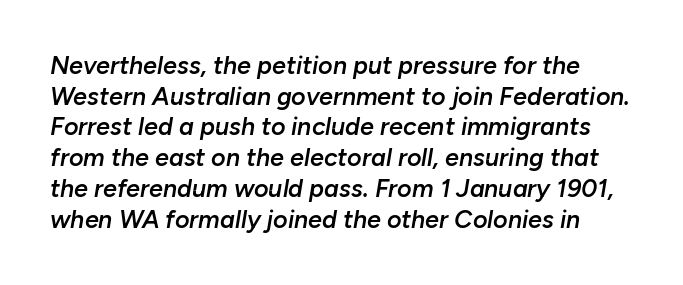
{"italic": "yes", "lean": "right", "slant_degrees": 10, "bold": "semi", "underline": "no", "line_spacing_ratio": 1.23, "letter_spacing": "normal", "letter_spacing_em": 0.0, "glyph_px": 25}
